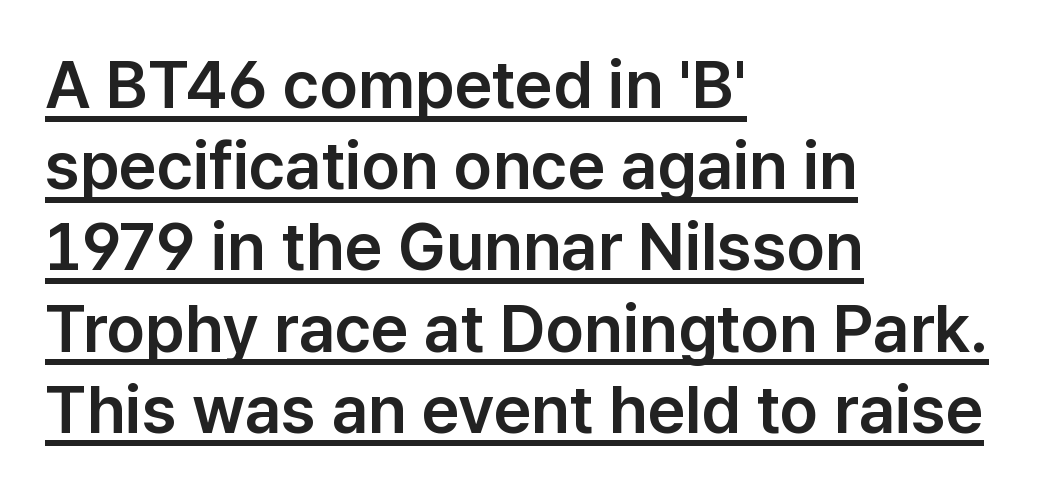
Q: Is the text italic (slanted)? A: No, it is upright.
Q: Is the typeface a serif or a sans-serif typeface? A: Sans-serif.
Q: Is the text underlined? A: Yes.
Q: How is the paragraph aligned? A: Left-aligned.
Q: Is the spacing between letters normal or unusually wide? A: Normal.
Q: Width (condensed, normal, or wide)? A: Normal.
Q: Stroke contrast? A: Low.
Q: x-height? A: Medium.
Q: Monospaced? A: No.
